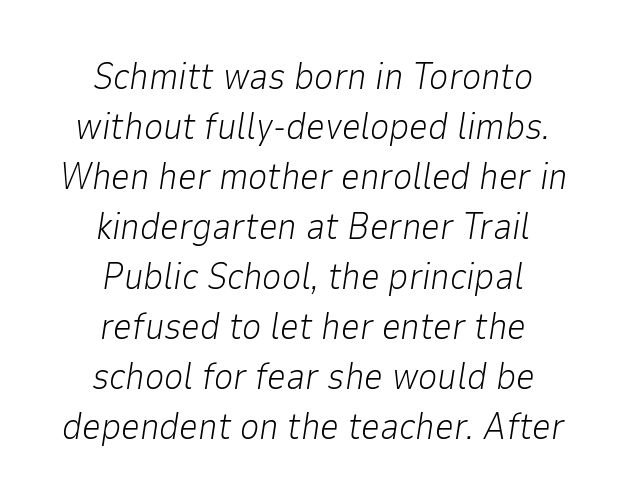
The typesetter chose a symmetrical, centered arrangement here. Every character sits at an angle, as italics do. No extra tracking has been applied to these lines. The letterforms sit at book weight or below.
